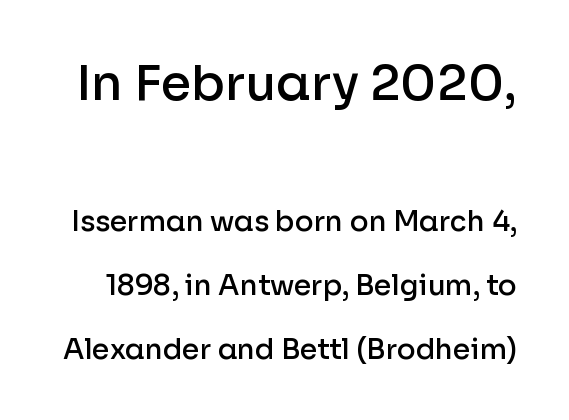
The image shows 49 px semibold sans-serif type, upright; set loose line spacing (2.28x), normal letter spacing, not underlined; the first (top) block is 1.75x larger; low stroke contrast and a medium x-height.
